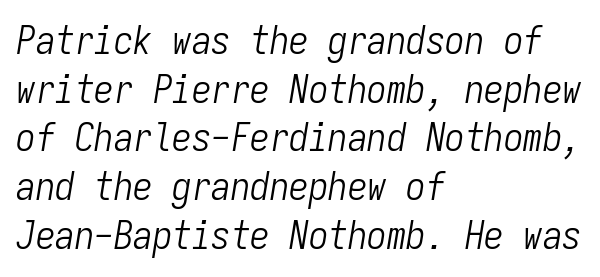
{"italic": "yes", "lean": "right", "slant_degrees": 9, "bold": "no", "weight": "light", "width": "condensed", "stroke_contrast": "low", "x_height": "medium", "monospaced": "yes", "underline": "no", "align": "left", "line_spacing": "normal", "line_spacing_ratio": 1.25, "letter_spacing": "normal", "letter_spacing_em": 0.0, "glyph_px": 39}
